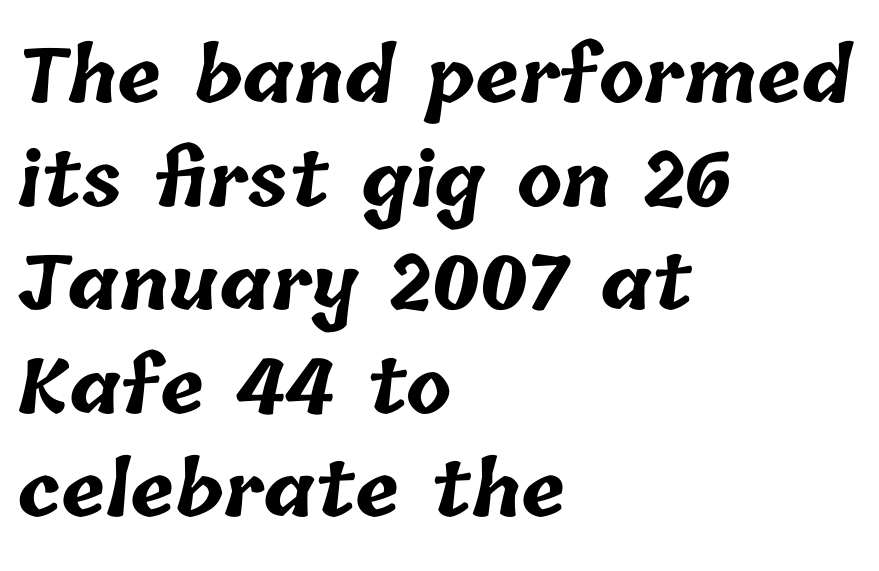
{"bold": "yes", "weight": "bold", "width": "normal", "stroke_contrast": "low", "x_height": "medium", "monospaced": "no", "underline": "no", "align": "left", "line_spacing": "normal", "line_spacing_ratio": 1.4, "letter_spacing": "normal", "letter_spacing_em": 0.0, "glyph_px": 74}
